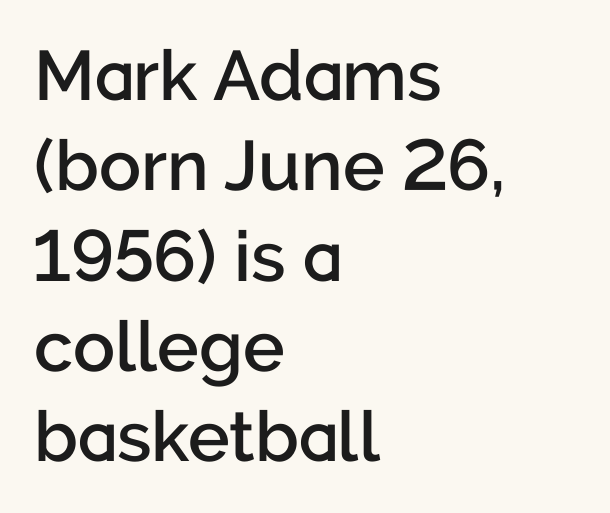
The image shows 70 px semibold sans-serif type, upright; set left-aligned, normal line spacing (1.29x), normal letter spacing, not underlined; low stroke contrast and a medium x-height.
